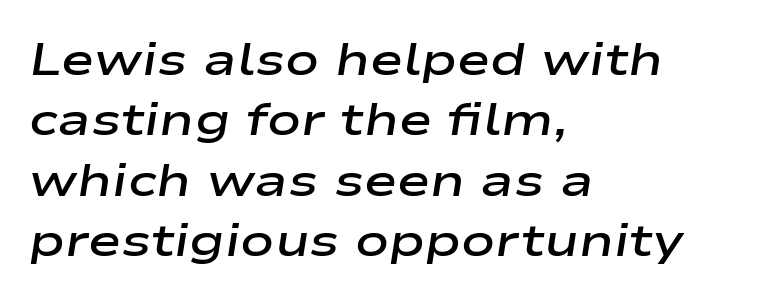
Q: Is the text bold? A: Semi-bold.
Q: Is the text italic (slanted)? A: Yes, it leans right by about 9 degrees.
Q: Is the text underlined? A: No.
Q: How is the paragraph aligned? A: Left-aligned.
Q: Is the spacing between letters normal or unusually wide? A: Normal.
Q: Is the spacing between lines tight, normal or loose? A: Normal.
Q: Width (condensed, normal, or wide)? A: Wide.
Q: Stroke contrast? A: Low.
Q: x-height? A: Medium.
Q: Monospaced? A: No.
